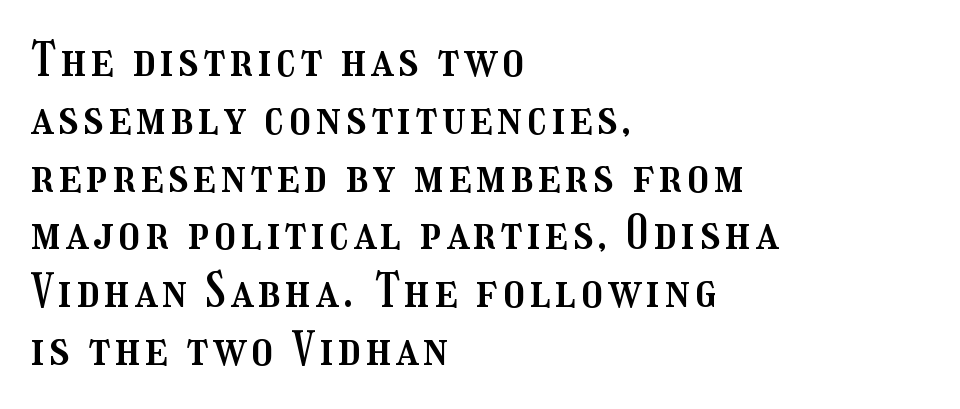
Q: Is the text italic (slanted)? A: No, it is upright.
Q: Is the text underlined? A: No.
Q: How is the paragraph aligned? A: Left-aligned.
Q: Width (condensed, normal, or wide)? A: Condensed.
Q: Stroke contrast? A: Medium.
Q: x-height? A: Medium.
Q: Monospaced? A: No.
